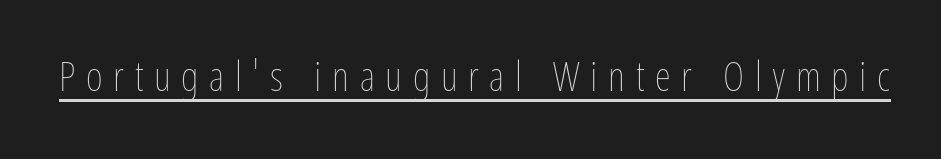
Q: Is the text bold? A: No.
Q: Is the text italic (slanted)? A: No, it is upright.
Q: Is the text underlined? A: Yes.
Q: Is the spacing between letters normal or unusually wide? A: Unusually wide.
Q: Width (condensed, normal, or wide)? A: Condensed.
Q: Stroke contrast? A: Low.
Q: x-height? A: Medium.
Q: Monospaced? A: No.
